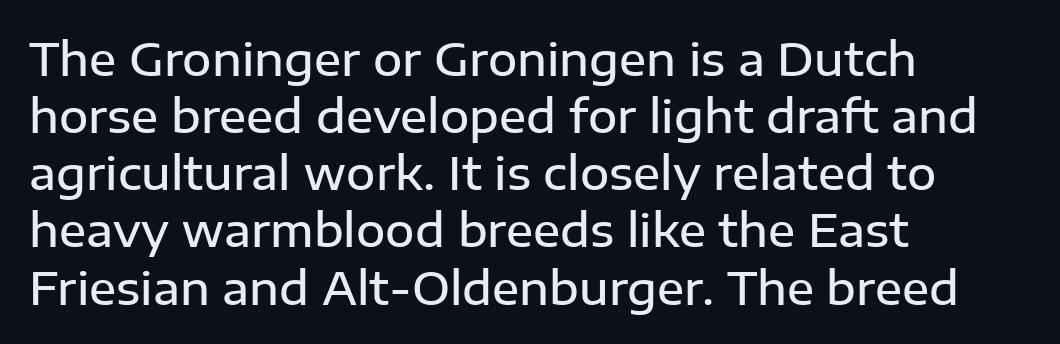
This is moderately heavy type, rendered in semibold. The type sits square on the baseline with zero lean. Short note: letters normally spaced. This sample has the flowing, uneven cadence of proportional lettering.
